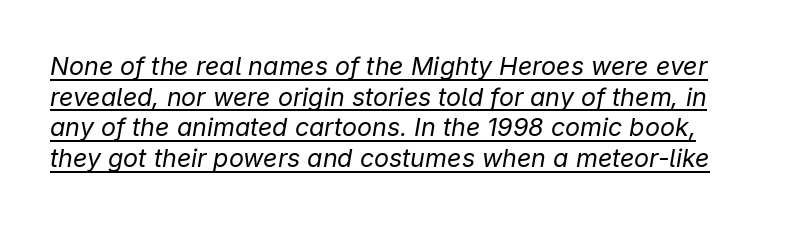
{"italic": "yes", "lean": "right", "slant_degrees": 9, "bold": "no", "underline": "yes", "line_spacing_ratio": 1.23, "letter_spacing": "normal", "letter_spacing_em": 0.0, "glyph_px": 25}
